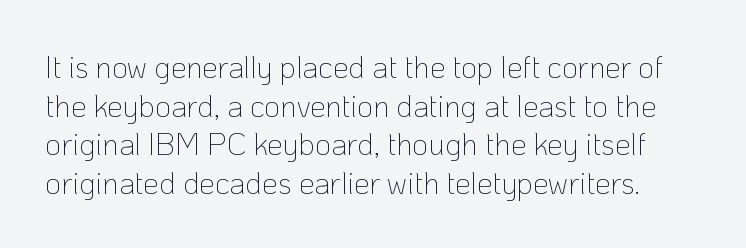
{"serif": "no", "italic": "no", "bold": "no", "weight": "thin", "width": "normal", "stroke_contrast": "low", "x_height": "medium", "monospaced": "no", "underline": "no", "line_spacing": "normal", "line_spacing_ratio": 1.25, "letter_spacing": "normal", "letter_spacing_em": 0.0, "glyph_px": 31}
